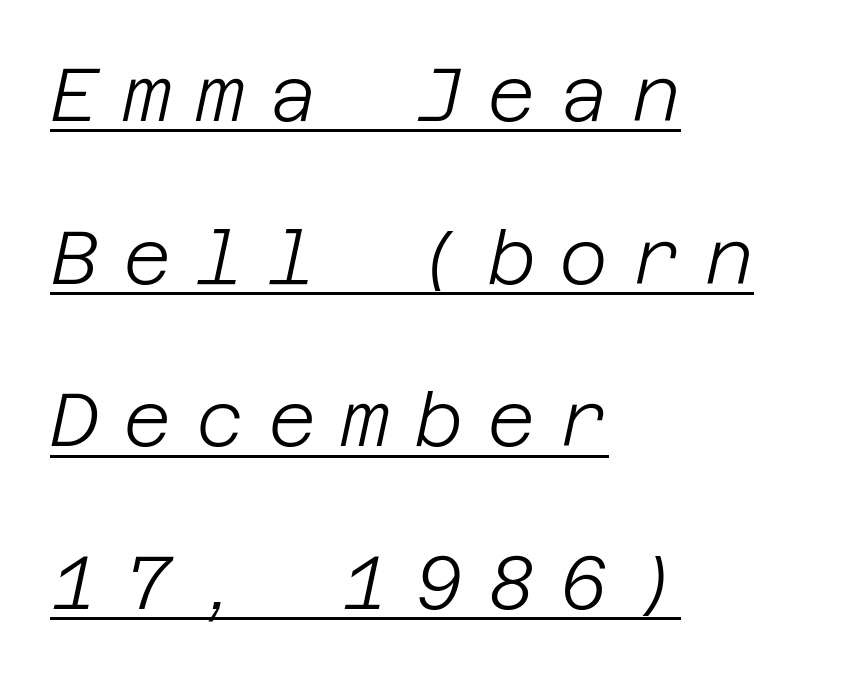
Q: Is the text bold? A: No.
Q: Is the text italic (slanted)? A: Yes, it leans right by about 12 degrees.
Q: Is the text underlined? A: Yes.
Q: How is the paragraph aligned? A: Left-aligned.
Q: Is the spacing between letters normal or unusually wide? A: Unusually wide.
Q: Is the spacing between lines tight, normal or loose? A: Loose.
Q: Width (condensed, normal, or wide)? A: Normal.
Q: Stroke contrast? A: Low.
Q: x-height? A: Large.
